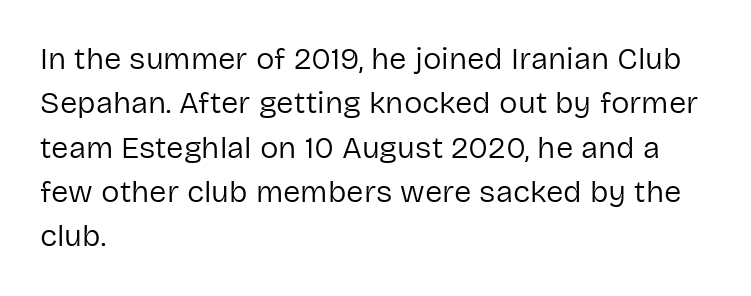
This rendering employs a face without finishing strokes, i.e., a sans-serif. The foot of each line stays bare and open. Each letter keeps its own natural width here, so spacing adapts to shape. Students, note that the glyphs here touch the page at normal intervals. The weight tops out at a normal text grade. Leading matches the norm, producing a regular column.
